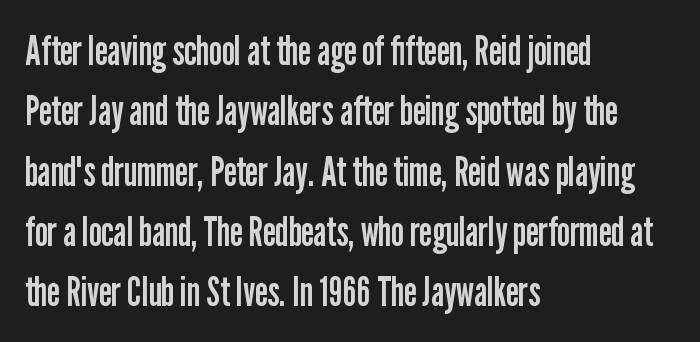
Q: Is the text bold? A: No.
Q: Is the text italic (slanted)? A: No, it is upright.
Q: Is the typeface a serif or a sans-serif typeface? A: Sans-serif.
Q: Is the text underlined? A: No.
Q: How is the paragraph aligned? A: Left-aligned.
Q: Is the spacing between letters normal or unusually wide? A: Normal.
Q: Is the spacing between lines tight, normal or loose? A: Normal.
Q: Width (condensed, normal, or wide)? A: Condensed.
Q: Stroke contrast? A: Low.
Q: x-height? A: Medium.
Q: Monospaced? A: No.
